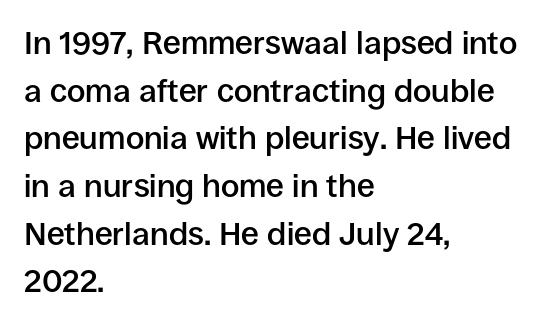
Q: Is the text bold? A: Semi-bold.
Q: Is the text italic (slanted)? A: No, it is upright.
Q: Is the typeface a serif or a sans-serif typeface? A: Sans-serif.
Q: Is the text underlined? A: No.
Q: How is the paragraph aligned? A: Left-aligned.
Q: Is the spacing between letters normal or unusually wide? A: Normal.
Q: Is the spacing between lines tight, normal or loose? A: Normal.
Q: Width (condensed, normal, or wide)? A: Normal.
Q: Stroke contrast? A: Low.
Q: x-height? A: Large.
Q: Monospaced? A: No.
